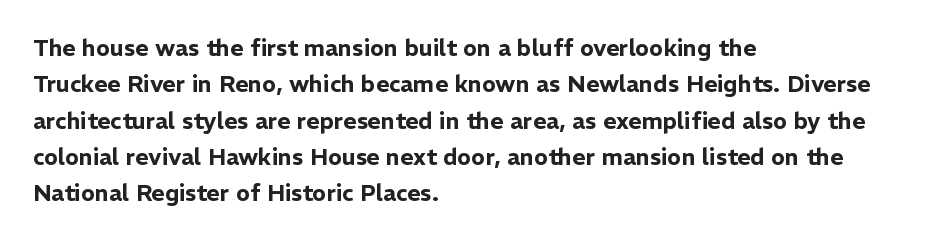
Style check: upright. Honestly, the letter spacing is just normal — you wouldn't notice it. Short and long lines alike share a common starting point at left. Any mark beneath the type? The region is blank. Interline gaps are of average width in this sample.
